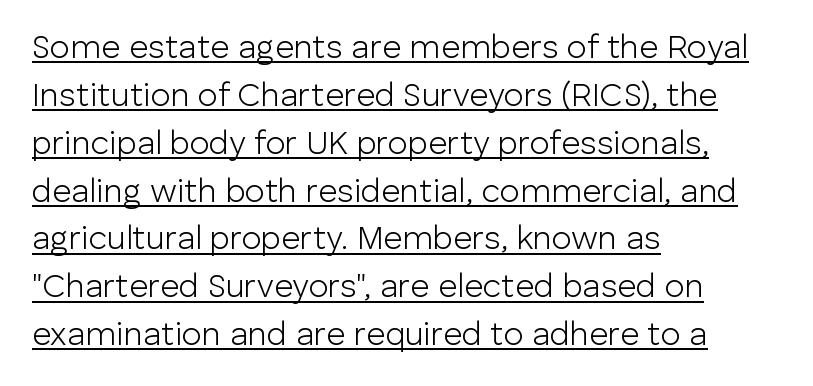
Each stroke keeps to a modest, everyday thickness or less. Reading down the block, your eye returns to a fixed left position each line. Successive baselines arrive at the customary interval. No feet cap the strokes, marking this as sans-serif type. Has an underline been added? It has. Is this a fixed-width face? No — the glyphs have proportional, varying widths.
